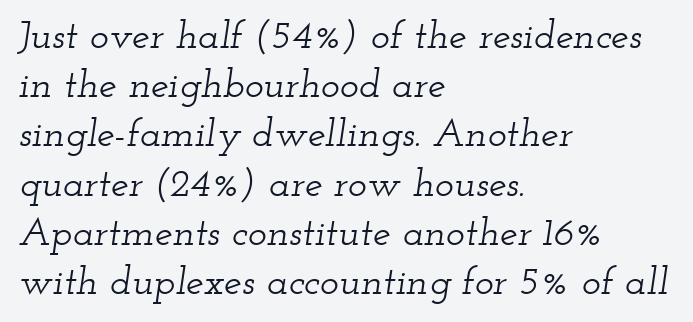
Does the lettering tilt? It does — this is italic. Horizontal alignment here is leftward, the default for most running prose. Look at the bottom of the vertical strokes: they flare into serifs here. Here the designer chose a conventional face with non-uniform glyph widths. The gap between lines stays unmarked. The face used here is rendered with its standard letterfit.
